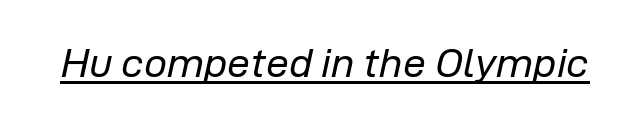
{"italic": "yes", "lean": "right", "slant_degrees": 12, "bold": "no", "weight": "regular", "width": "normal", "stroke_contrast": "low", "x_height": "medium", "monospaced": "no", "underline": "yes", "letter_spacing": "normal", "letter_spacing_em": 0.0, "glyph_px": 41}
